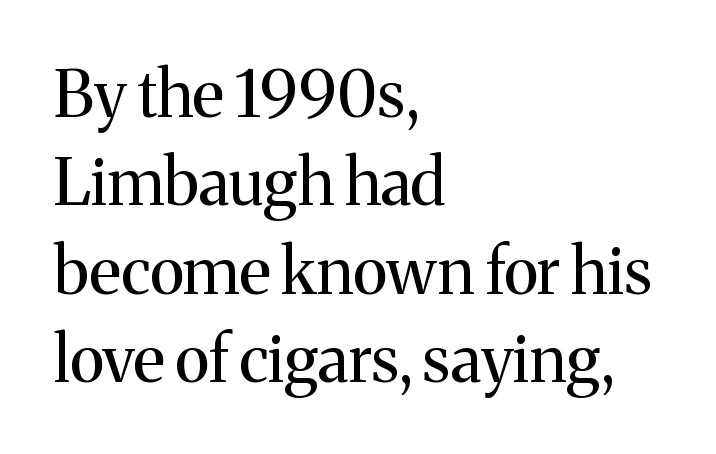
The image shows 64 px regular-weight serif type, upright; set left-aligned, normal line spacing (1.38x), normal letter spacing, not underlined; medium stroke contrast and a medium x-height.
